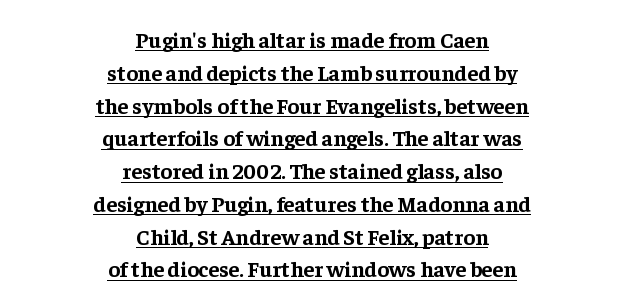
Q: Is the text bold? A: Yes.
Q: Is the text italic (slanted)? A: No, it is upright.
Q: Is the text underlined? A: Yes.
Q: How is the paragraph aligned? A: Centered.
Q: Is the spacing between letters normal or unusually wide? A: Normal.
Q: Is the spacing between lines tight, normal or loose? A: Normal.
